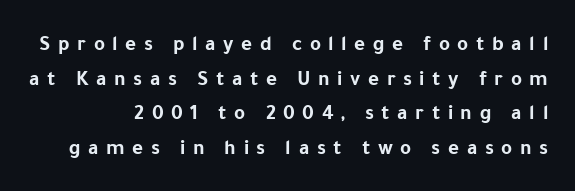
{"italic": "no", "bold": "yes", "underline": "no", "line_spacing": "normal", "line_spacing_ratio": 1.65, "letter_spacing": "wide", "letter_spacing_em": 0.36, "glyph_px": 21}
